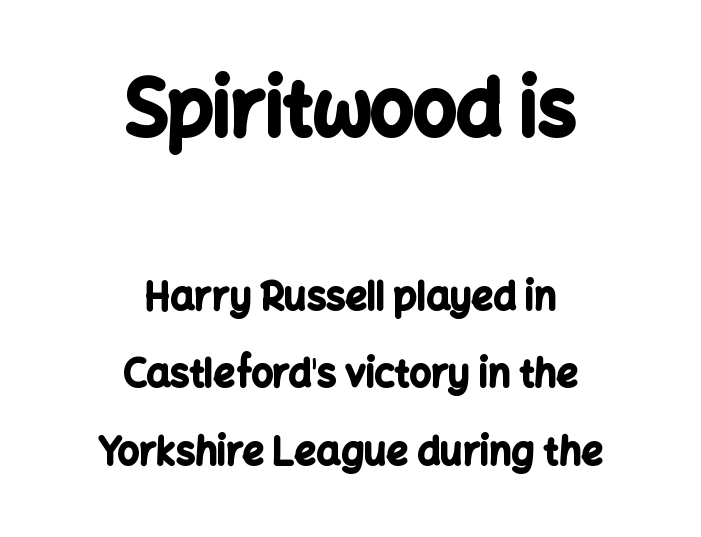
The image shows 76 px bold sans-serif type, upright; set centered, loose line spacing (2.05x), normal letter spacing, not underlined; the first (top) block is 2.0x larger; low stroke contrast and a medium x-height.
